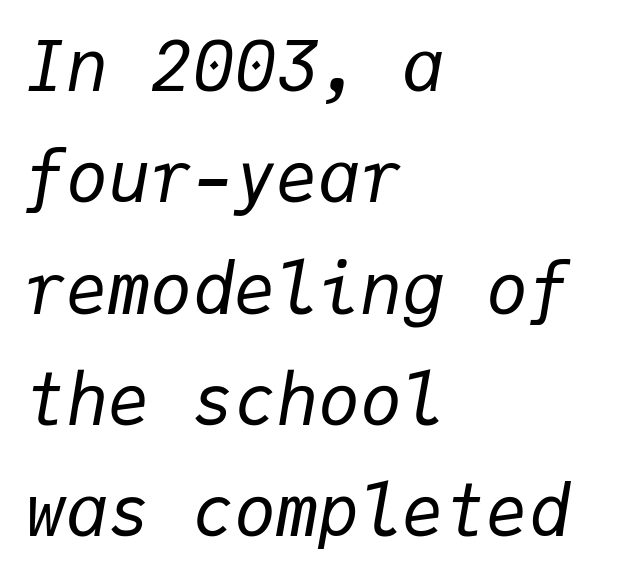
Q: Is the text bold? A: No.
Q: Is the text italic (slanted)? A: Yes, it leans right by about 9 degrees.
Q: Is the text underlined? A: No.
Q: How is the paragraph aligned? A: Left-aligned.
Q: Is the spacing between letters normal or unusually wide? A: Normal.
Q: Is the spacing between lines tight, normal or loose? A: Normal.
Q: Width (condensed, normal, or wide)? A: Normal.
Q: Stroke contrast? A: Low.
Q: x-height? A: Medium.
Q: Monospaced? A: Yes.
